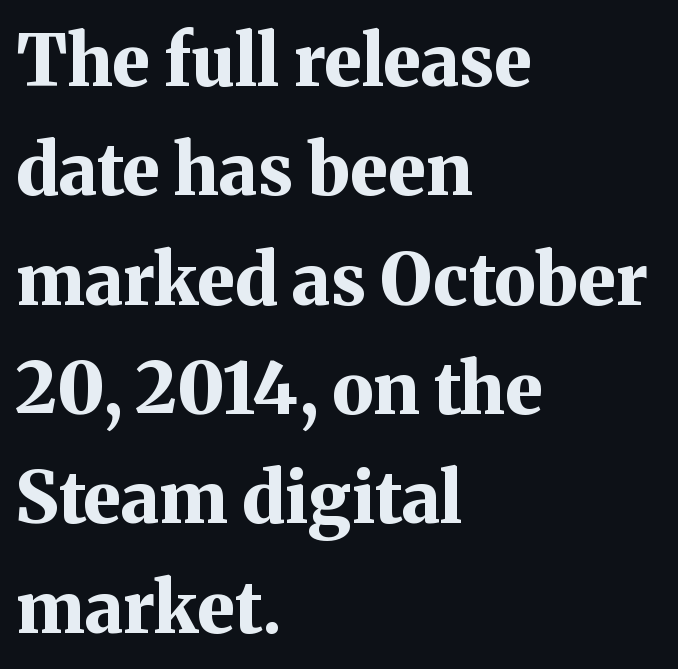
The image shows 71 px bold serif type, upright; set left-aligned, normal line spacing (1.54x), normal letter spacing, not underlined; medium stroke contrast and a medium x-height.
